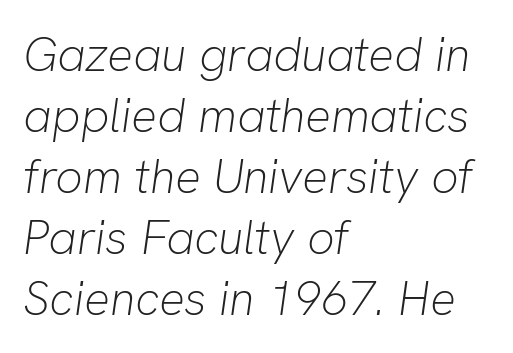
The image shows 48 px light type, italic (leaning right); set left-aligned, normal line spacing (1.27x), normal letter spacing, not underlined; low stroke contrast and a medium x-height.
